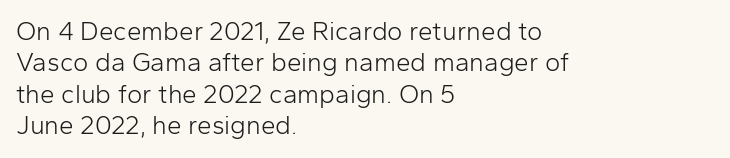
Q: Is the text bold? A: No.
Q: Is the text italic (slanted)? A: No, it is upright.
Q: Is the text underlined? A: No.
Q: How is the paragraph aligned? A: Left-aligned.
Q: Is the spacing between letters normal or unusually wide? A: Normal.
